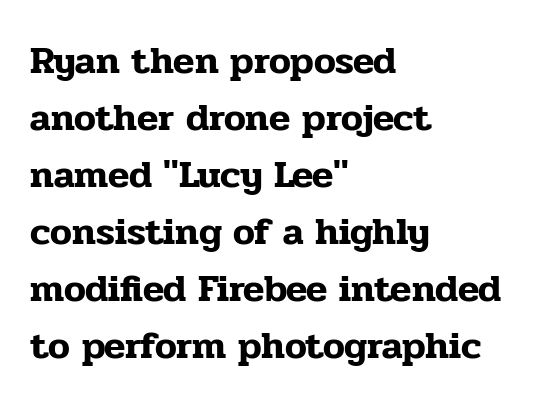
Descender tails drop into unmarked territory. The passage is arranged the way most books set body copy — flush left. Unlike a clean sans, this face finishes its strokes with serifs. What's the leading like? Ordinary, nothing unusual. Notice how the stems are strictly vertical — no italics here.
